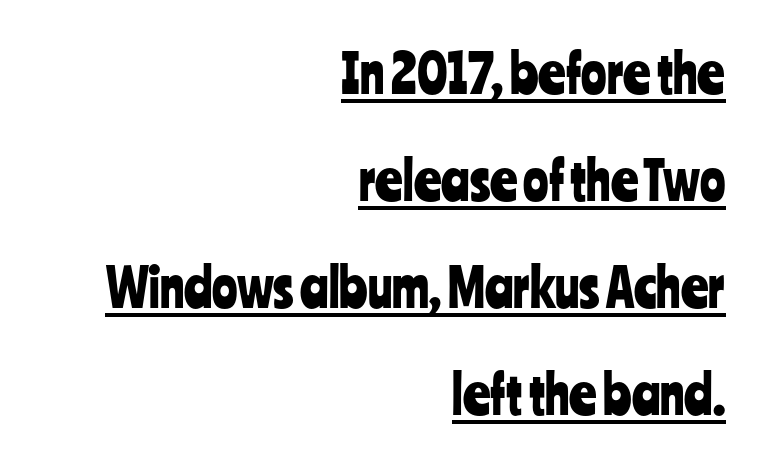
Q: Is the text italic (slanted)? A: No, it is upright.
Q: Is the typeface a serif or a sans-serif typeface? A: Sans-serif.
Q: Is the text underlined? A: Yes.
Q: How is the paragraph aligned? A: Right-aligned.
Q: Is the spacing between letters normal or unusually wide? A: Normal.
Q: Is the spacing between lines tight, normal or loose? A: Loose.
Q: Width (condensed, normal, or wide)? A: Condensed.
Q: Stroke contrast? A: Low.
Q: x-height? A: Medium.
Q: Monospaced? A: No.
